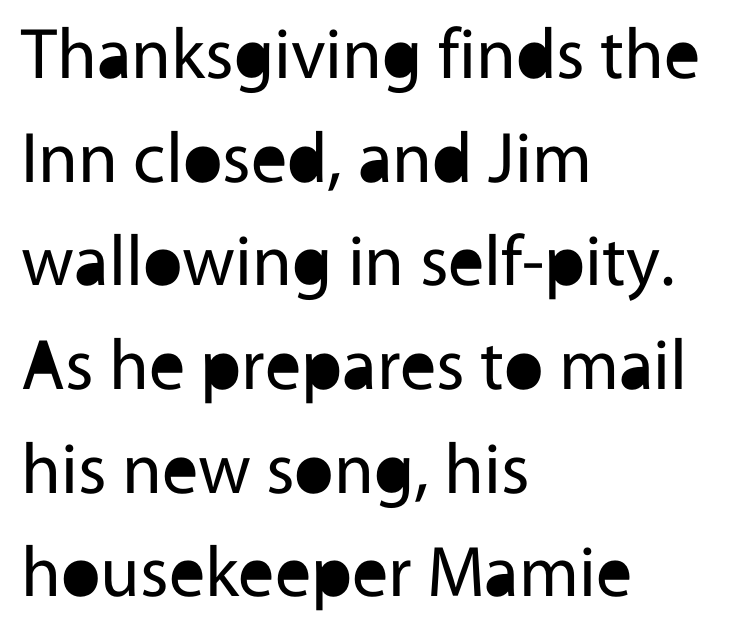
Between one letter and the next there's only the usual sliver of space. The lettering holds an erect, upright posture throughout. This block has exactly the height ordinary leading produces. The passage shown is typed in a proportional face where columns would drift.
